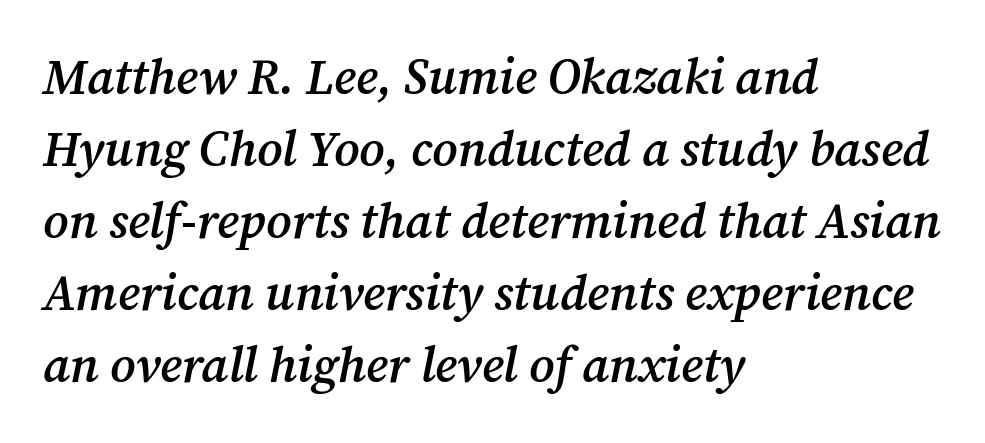
{"serif": "yes", "italic": "yes", "lean": "right", "slant_degrees": 12, "bold": "semi", "weight": "semibold", "width": "normal", "stroke_contrast": "medium", "x_height": "medium", "monospaced": "no", "underline": "no", "align": "left", "line_spacing": "normal", "line_spacing_ratio": 1.47, "letter_spacing": "normal", "letter_spacing_em": 0.0, "glyph_px": 49}
